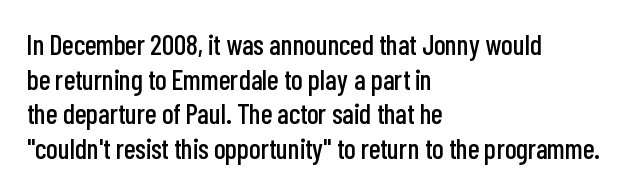
{"serif": "no", "italic": "no", "width": "condensed", "stroke_contrast": "low", "x_height": "medium", "monospaced": "no", "underline": "no", "align": "left", "line_spacing_ratio": 1.24, "letter_spacing": "normal", "letter_spacing_em": 0.0, "glyph_px": 28}
